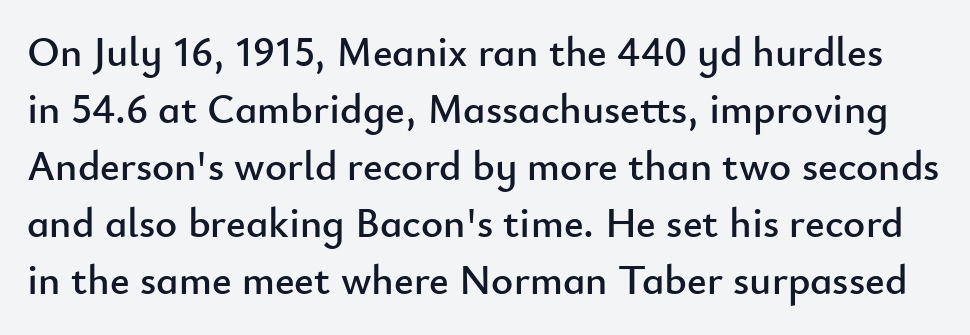
{"serif": "no", "italic": "no", "width": "normal", "stroke_contrast": "low", "x_height": "small", "monospaced": "no", "underline": "no", "line_spacing": "normal", "line_spacing_ratio": 1.36, "letter_spacing": "normal", "letter_spacing_em": 0.0, "glyph_px": 42}
